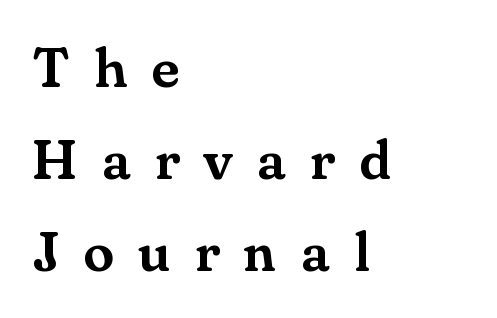
The image shows 56 px serif type, upright; set left-aligned, normal line spacing (1.64x), unusually wide letter spacing (+0.43 em), not underlined; medium stroke contrast and a small x-height.
